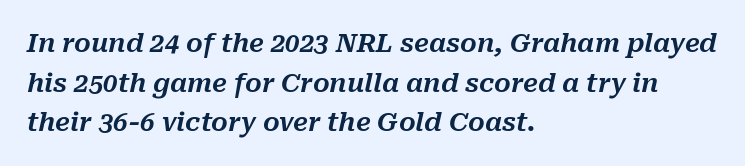
The image shows 26 px text type, italic (leaning right); set left-aligned, normal line spacing (1.52x), normal letter spacing, not underlined.
